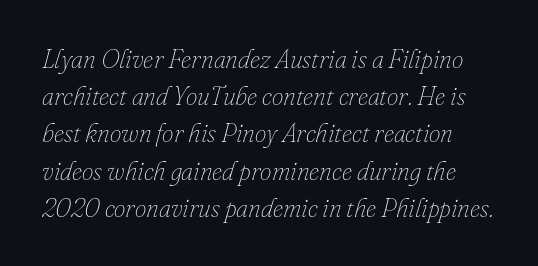
The image shows 26 px text type, italic (leaning right); set normal line spacing (1.43x), normal letter spacing, not underlined.
